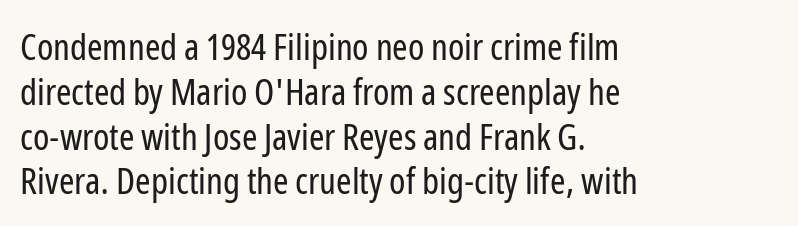
The paragraph shown leans on its left margin. The characters display no serif detailing; their extremities are plain. Here the designer chose a conventional face with non-uniform glyph widths. The horizontal fit of the characters is conventional and even.
